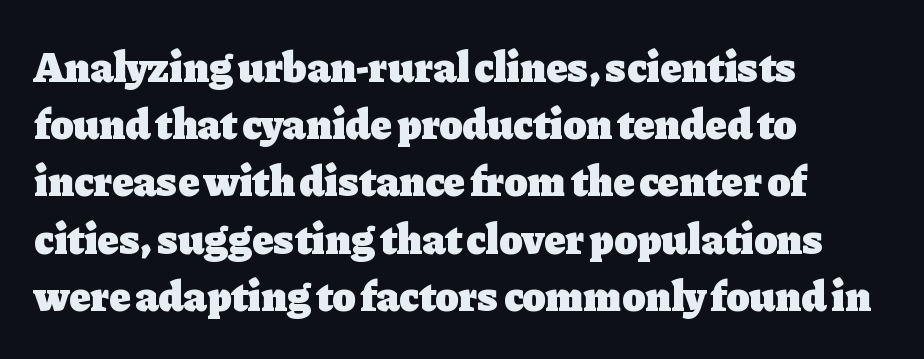
The rendering uses a moderate line-height, typical for paragraphs. Observe the ordinary spacing: letters are neighbours, not strangers. Unmarked baselines from the first word to the last. If you drew a line through each stem, it would be perfectly vertical.
